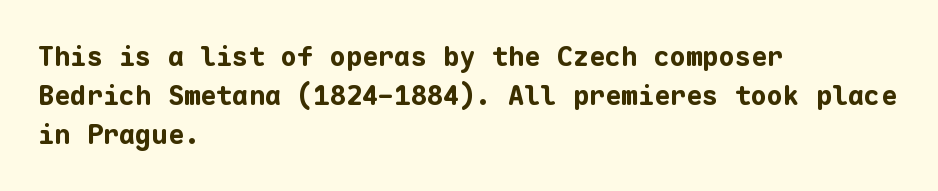
Line starts are locked; line ends wander. On the weight axis this lands at bold, roughly 700. Italic: no, the glyphs are upright roman. Glance below the letters and you will spot only blank space.
